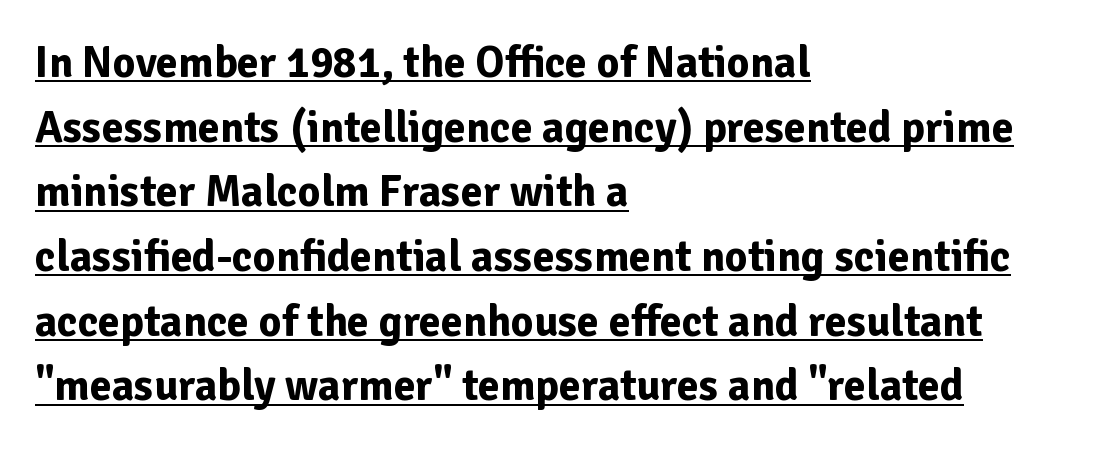
The image shows 44 px bold sans-serif type, upright; set left-aligned, normal line spacing (1.47x), normal letter spacing, underlined; low stroke contrast and a medium x-height.
